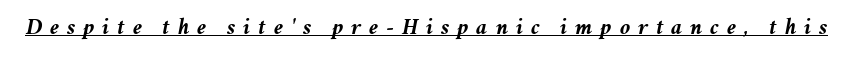
Compared with undecorated copy, this sample adds a rule below the words. The rendering inserts visible extra space after every character. Typesetter's note: full bold, strokes at maximum text heaviness. The typography opts for an oblique posture over an upright one.
